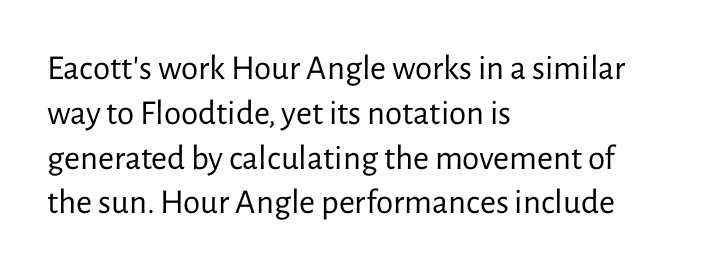
{"serif": "no", "italic": "no", "bold": "no", "weight": "regular", "width": "normal", "stroke_contrast": "low", "x_height": "medium", "monospaced": "no", "underline": "no", "align": "left", "line_spacing": "normal", "line_spacing_ratio": 1.28, "letter_spacing": "normal", "letter_spacing_em": 0.0, "glyph_px": 35}
